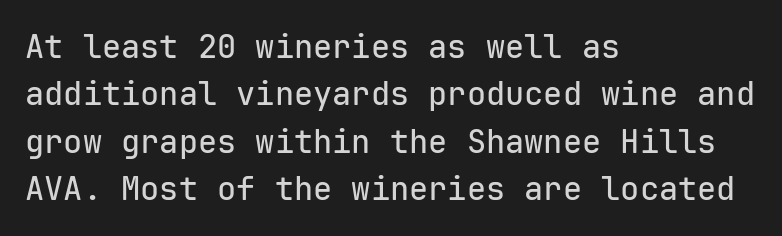
The image shows 32 px sans-serif type, upright, monospaced; set left-aligned, normal line spacing (1.48x), normal letter spacing, not underlined; low stroke contrast and a medium x-height.
